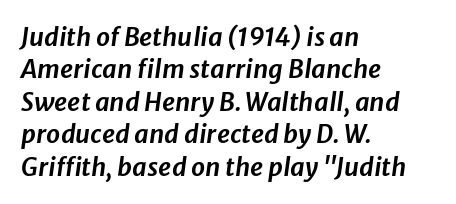
Q: Is the text italic (slanted)? A: Yes, it leans right by about 8 degrees.
Q: Is the text underlined? A: No.
Q: How is the paragraph aligned? A: Left-aligned.
Q: Is the spacing between letters normal or unusually wide? A: Normal.
Q: Is the spacing between lines tight, normal or loose? A: Normal.
